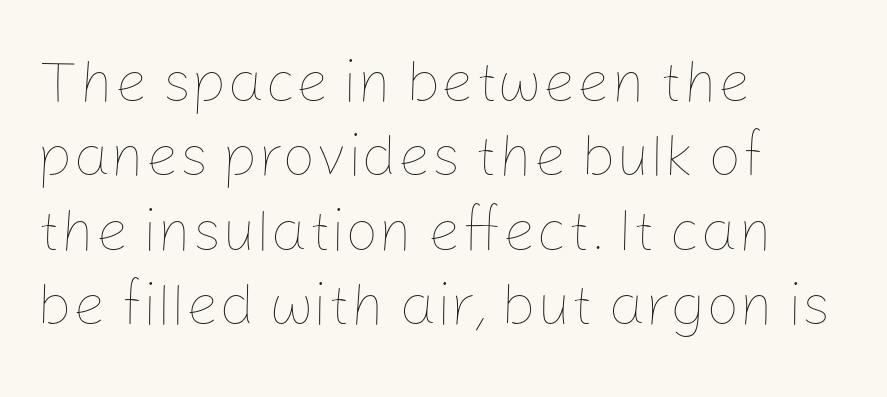
Q: Is the text bold? A: No.
Q: Is the text italic (slanted)? A: No, it is upright.
Q: Is the text underlined? A: No.
Q: How is the paragraph aligned? A: Left-aligned.
Q: Is the spacing between letters normal or unusually wide? A: Normal.
Q: Is the spacing between lines tight, normal or loose? A: Normal.
Q: Width (condensed, normal, or wide)? A: Normal.
Q: Stroke contrast? A: Low.
Q: x-height? A: Medium.
Q: Monospaced? A: No.
